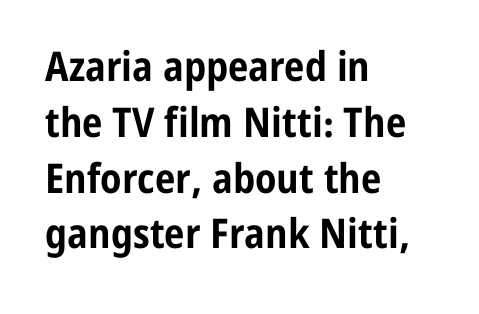
Q: Is the text bold? A: Yes.
Q: Is the text italic (slanted)? A: No, it is upright.
Q: Is the typeface a serif or a sans-serif typeface? A: Sans-serif.
Q: Is the text underlined? A: No.
Q: How is the paragraph aligned? A: Left-aligned.
Q: Is the spacing between letters normal or unusually wide? A: Normal.
Q: Is the spacing between lines tight, normal or loose? A: Normal.
Q: Width (condensed, normal, or wide)? A: Condensed.
Q: Stroke contrast? A: Low.
Q: x-height? A: Medium.
Q: Monospaced? A: No.
